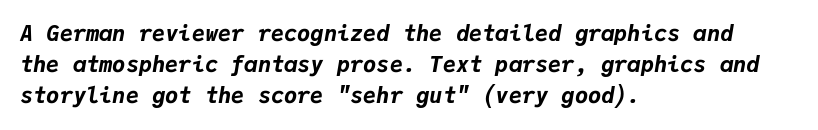
Q: Is the text bold? A: Yes.
Q: Is the text italic (slanted)? A: Yes, it leans right by about 9 degrees.
Q: Is the text underlined? A: No.
Q: How is the paragraph aligned? A: Left-aligned.
Q: Is the spacing between letters normal or unusually wide? A: Normal.
Q: Is the spacing between lines tight, normal or loose? A: Normal.
